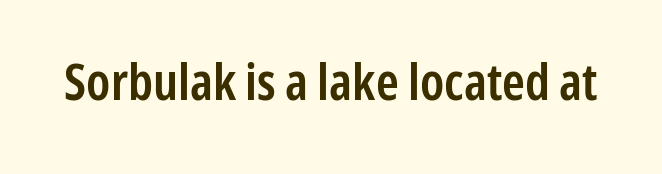
{"serif": "no", "italic": "no", "bold": "semi", "weight": "semibold", "width": "condensed", "stroke_contrast": "low", "x_height": "medium", "monospaced": "no", "underline": "no", "letter_spacing": "normal", "letter_spacing_em": 0.0, "glyph_px": 51}
